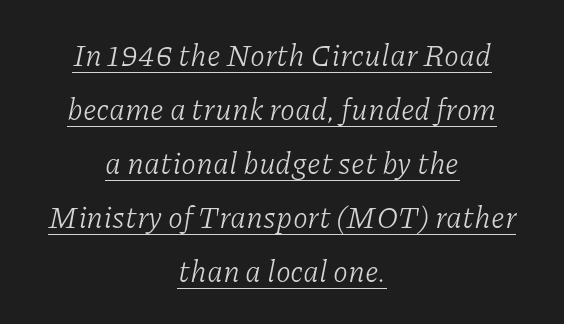
The image shows 30 px light serif type, italic (leaning right); set centered, line spacing 1.8x, normal letter spacing, underlined; low stroke contrast and a medium x-height.
